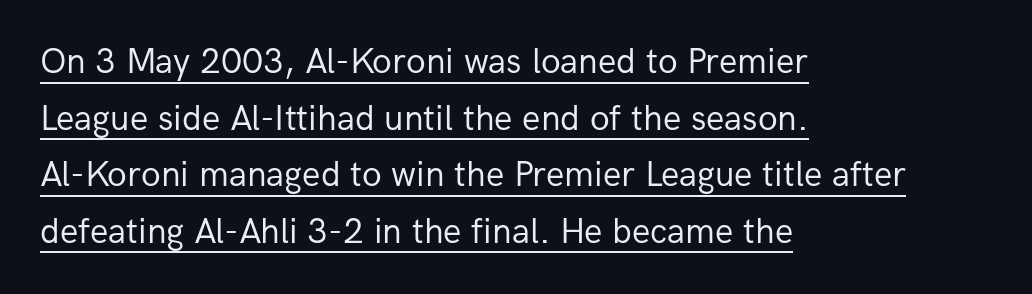
You could not count columns in this text — the font is proportionally spaced. Heft: none added — not bold. The typesetter has applied underlining to the passage shown. This rendering employs a face without finishing strokes, i.e., a sans-serif. Do the letters lean? They stand straight.
